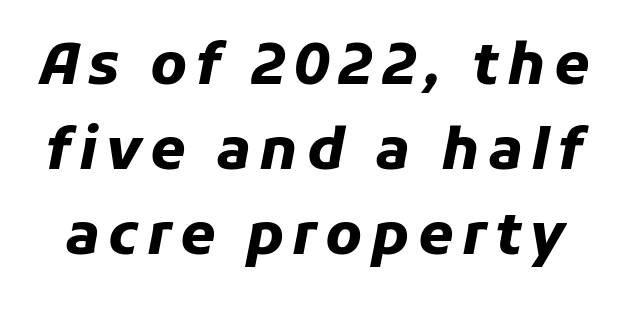
The image shows 57 px heavy type, italic (leaning right); set normal line spacing (1.49x), not underlined; low stroke contrast and a medium x-height.
